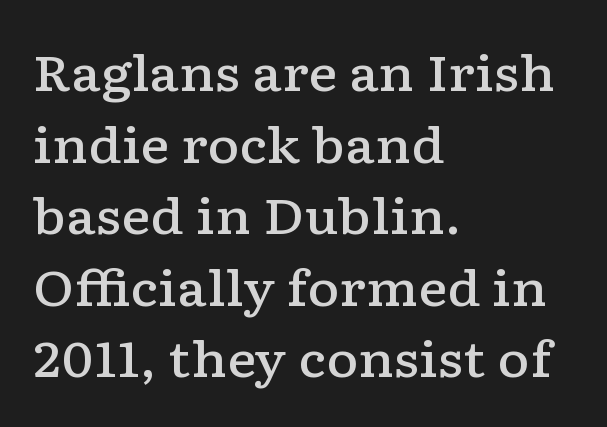
Standard letterfit; no display-style spreading of the glyphs. I'd describe the lettering as semibold — firm but not a full bold. Yep, those are serifs on the letters. Posture: upright roman.
